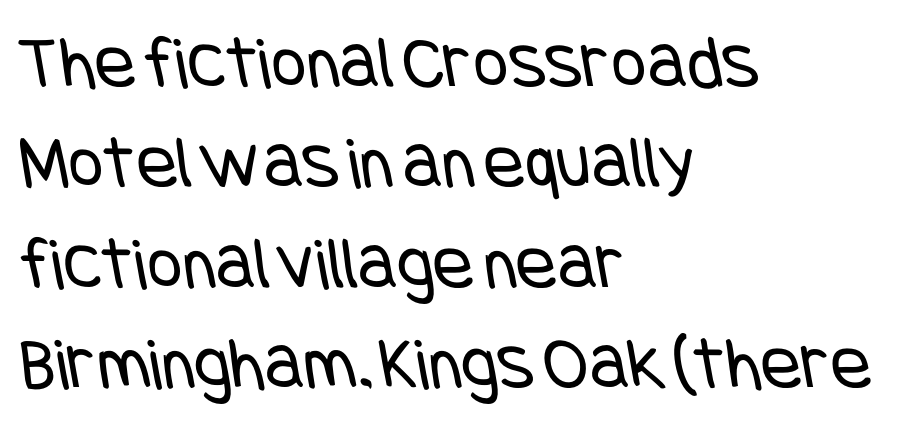
Check the space under the baseline: it is left empty. Nothing sits at the stroke ends, so this counts as sans-serif. Where is the straight margin? On the left. The letters sit at their default tracking, neither squeezed nor spread.
